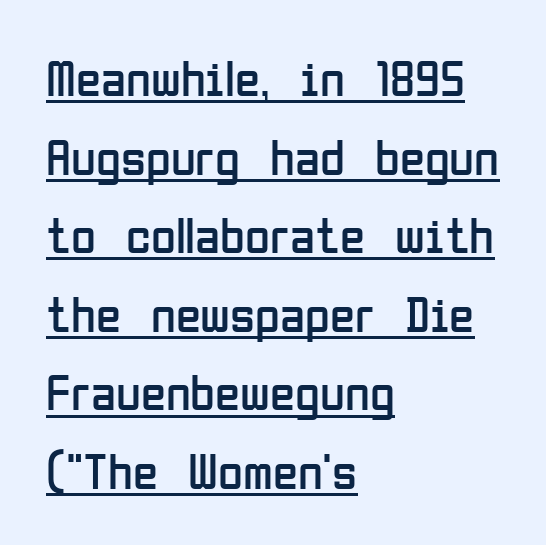
Q: Is the text bold? A: No.
Q: Is the text italic (slanted)? A: No, it is upright.
Q: Is the typeface a serif or a sans-serif typeface? A: Sans-serif.
Q: Is the text underlined? A: Yes.
Q: How is the paragraph aligned? A: Left-aligned.
Q: Is the spacing between letters normal or unusually wide? A: Normal.
Q: Is the spacing between lines tight, normal or loose? A: Normal.
Q: Width (condensed, normal, or wide)? A: Condensed.
Q: Stroke contrast? A: Low.
Q: x-height? A: Medium.
Q: Monospaced? A: No.
